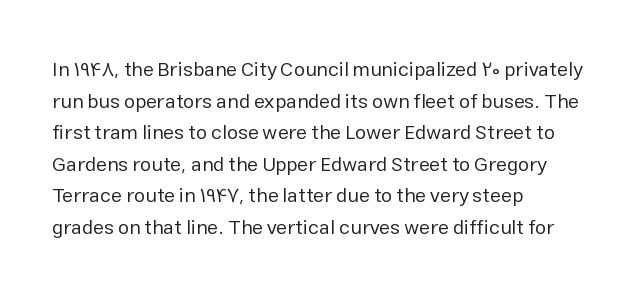
{"italic": "no", "bold": "no", "underline": "no", "align": "left", "line_spacing": "normal", "line_spacing_ratio": 1.58, "letter_spacing": "normal", "letter_spacing_em": 0.0, "glyph_px": 20}
